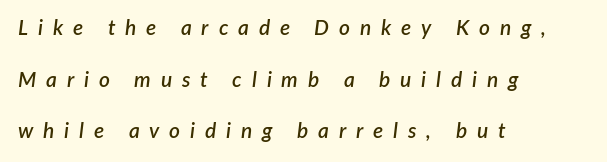
{"italic": "yes", "lean": "right", "slant_degrees": 7, "bold": "semi", "underline": "no", "align": "left", "line_spacing": "loose", "line_spacing_ratio": 2.46, "letter_spacing": "wide", "letter_spacing_em": 0.47, "glyph_px": 21}
